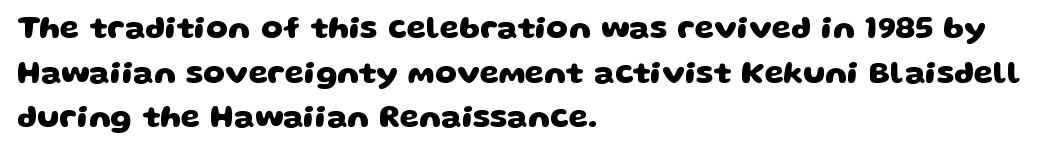
{"serif": "no", "bold": "yes", "weight": "heavy", "width": "wide", "stroke_contrast": "low", "x_height": "large", "monospaced": "no", "underline": "no", "align": "left", "line_spacing": "normal", "line_spacing_ratio": 1.44, "letter_spacing": "normal", "letter_spacing_em": 0.0, "glyph_px": 31}
